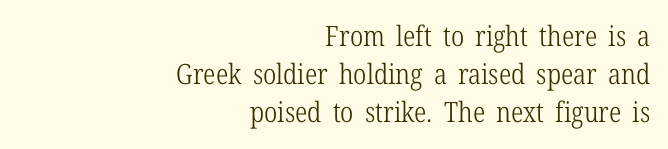
Q: Is the text bold? A: No.
Q: Is the text italic (slanted)? A: No, it is upright.
Q: Is the typeface a serif or a sans-serif typeface? A: Serif.
Q: Is the text underlined? A: No.
Q: How is the paragraph aligned? A: Right-aligned.
Q: Is the spacing between letters normal or unusually wide? A: Normal.
Q: Is the spacing between lines tight, normal or loose? A: Normal.
Q: Width (condensed, normal, or wide)? A: Condensed.
Q: Stroke contrast? A: Low.
Q: x-height? A: Medium.
Q: Monospaced? A: No.
